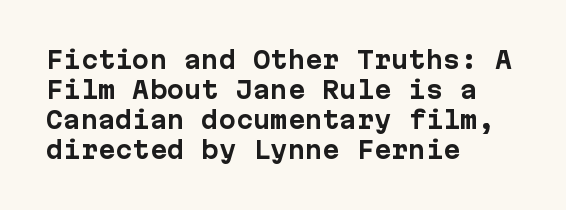
The image shows 23 px bold type, upright; set left-aligned, normal line spacing (1.3x), normal letter spacing, not underlined.
